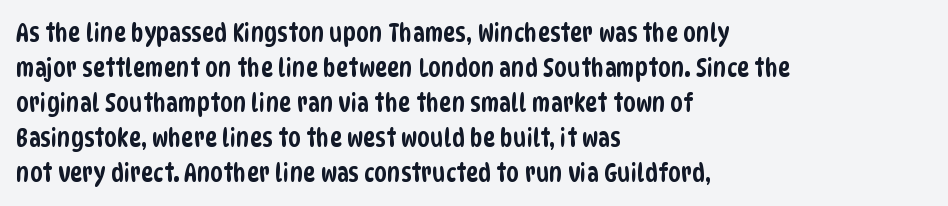
Q: Is the text underlined? A: No.
Q: How is the paragraph aligned? A: Left-aligned.
Q: Is the spacing between letters normal or unusually wide? A: Normal.
Q: Is the spacing between lines tight, normal or loose? A: Normal.
